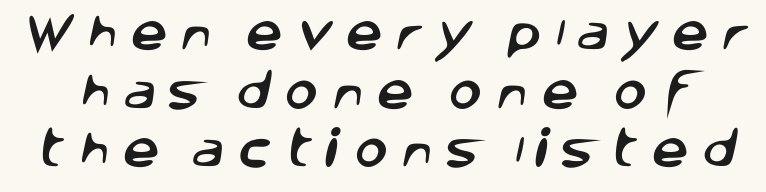
Q: Is the typeface a serif or a sans-serif typeface? A: Sans-serif.
Q: Is the text underlined? A: No.
Q: Is the spacing between letters normal or unusually wide? A: Unusually wide.
Q: Is the spacing between lines tight, normal or loose? A: Normal.
Q: Width (condensed, normal, or wide)? A: Normal.
Q: Stroke contrast? A: Low.
Q: x-height? A: Large.
Q: Monospaced? A: No.
